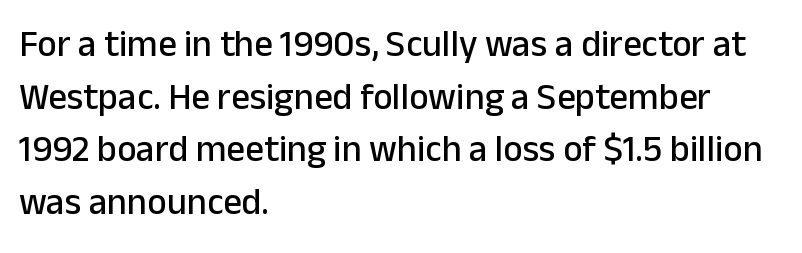
Anything drawn beneath the words? Only blank space. A sans-serif font was chosen for this passage. The type is set solid horizontally, with unmodified tracking. The rag falls on the right side of this text block. Varying glyph widths throughout — classic text-font behaviour.
